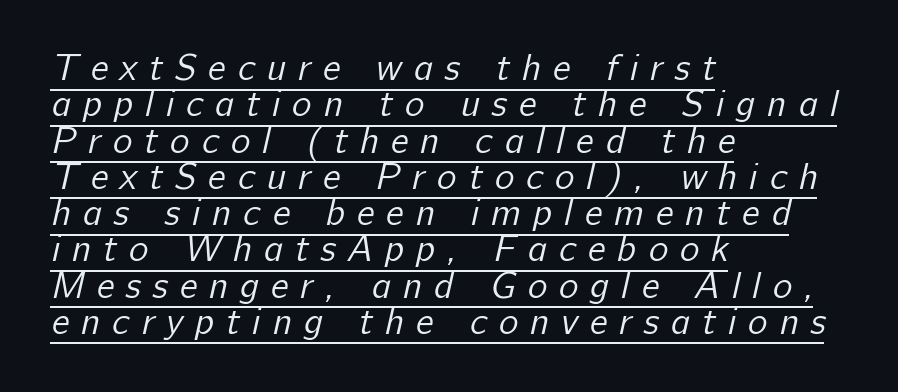
Q: Is the text bold? A: No.
Q: Is the typeface a serif or a sans-serif typeface? A: Sans-serif.
Q: Is the text underlined? A: Yes.
Q: How is the paragraph aligned? A: Left-aligned.
Q: Is the spacing between letters normal or unusually wide? A: Unusually wide.
Q: Is the spacing between lines tight, normal or loose? A: Tight.
Q: Width (condensed, normal, or wide)? A: Normal.
Q: Stroke contrast? A: Low.
Q: x-height? A: Medium.
Q: Monospaced? A: No.
